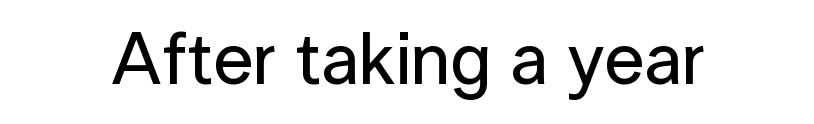
{"serif": "no", "italic": "no", "width": "normal", "stroke_contrast": "low", "x_height": "medium", "monospaced": "no", "underline": "no", "letter_spacing": "normal", "letter_spacing_em": 0.0, "glyph_px": 73}
